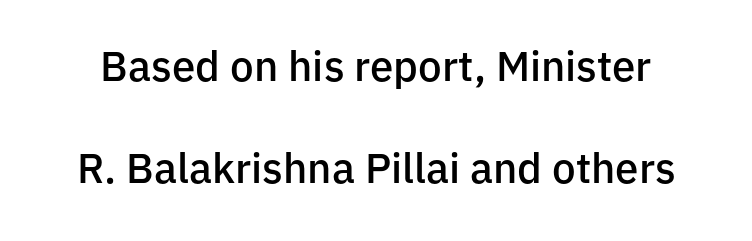
The image shows 42 px semibold sans-serif type, upright; set loose line spacing (2.44x), normal letter spacing, not underlined; low stroke contrast and a medium x-height.
